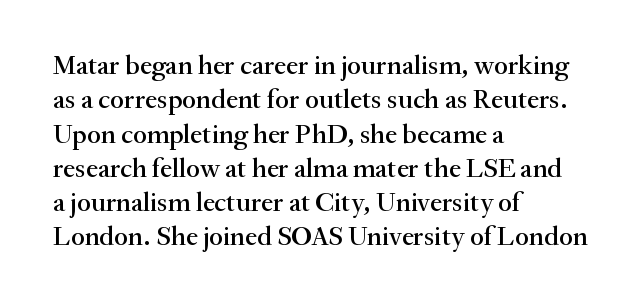
Q: Is the text italic (slanted)? A: No, it is upright.
Q: Is the text underlined? A: No.
Q: How is the paragraph aligned? A: Left-aligned.
Q: Is the spacing between letters normal or unusually wide? A: Normal.
Q: Is the spacing between lines tight, normal or loose? A: Normal.
